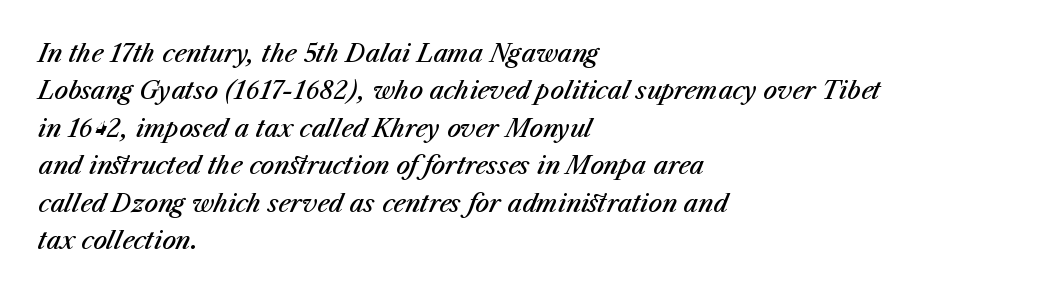
Q: Is the text bold? A: Semi-bold.
Q: Is the text italic (slanted)? A: Yes, it leans right by about 23 degrees.
Q: Is the text underlined? A: No.
Q: How is the paragraph aligned? A: Left-aligned.
Q: Is the spacing between letters normal or unusually wide? A: Normal.
Q: Is the spacing between lines tight, normal or loose? A: Normal.
